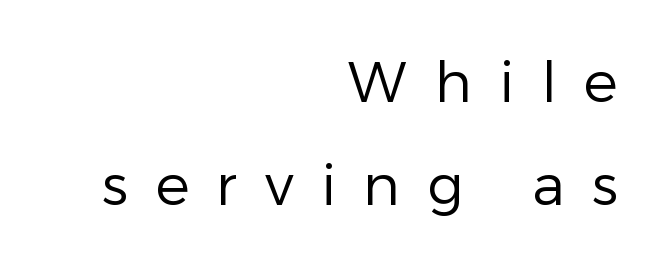
The image shows 57 px regular-weight sans-serif type, upright; set right-aligned, line spacing 1.81x, unusually wide letter spacing (+0.48 em), not underlined; low stroke contrast and a medium x-height.
